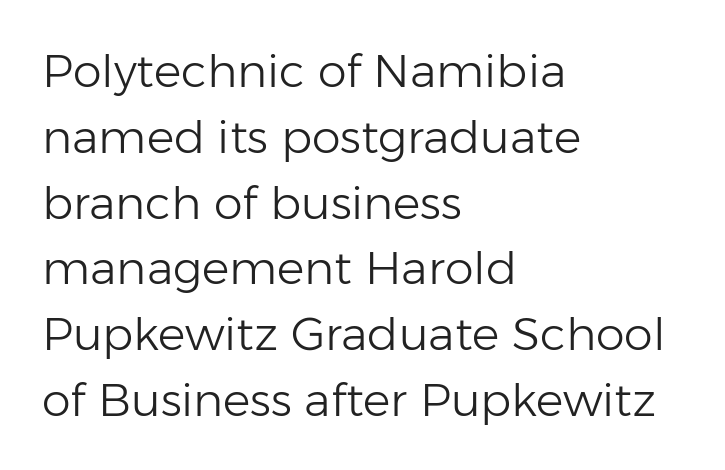
The image shows 46 px light sans-serif type, upright; set left-aligned, normal line spacing (1.43x), normal letter spacing, not underlined; low stroke contrast and a medium x-height.
